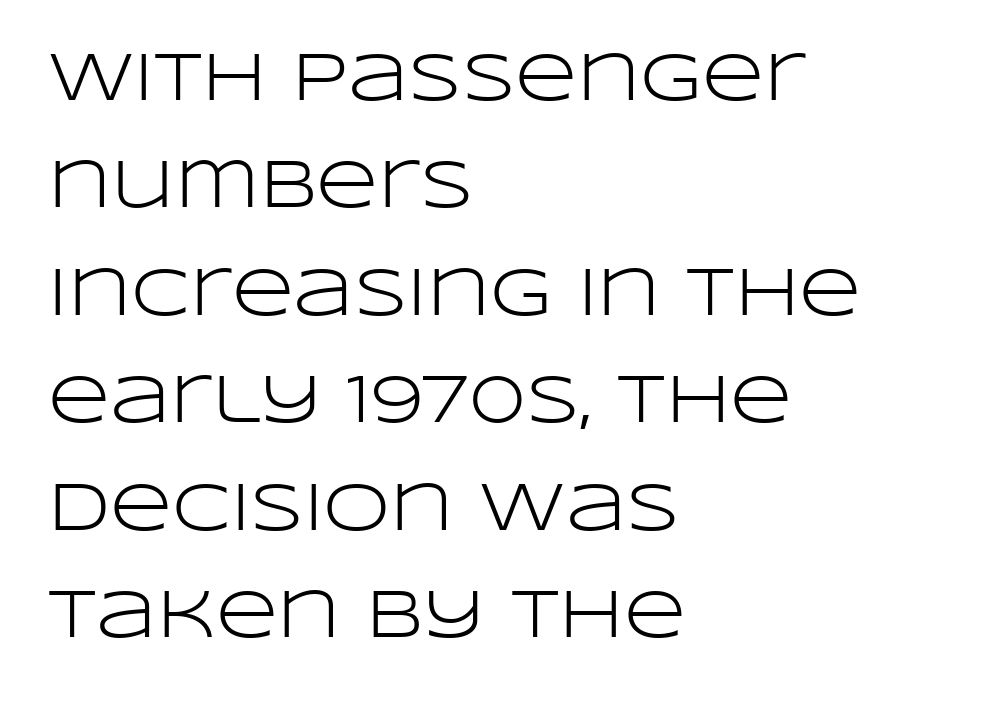
The image shows 68 px light, wide sans-serif type, upright; set left-aligned, normal line spacing (1.58x), normal letter spacing, not underlined; low stroke contrast and a large x-height.
